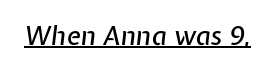
The gaps between neighbouring characters are ordinary and unremarkable. Emphasis-style slanted type is in use. You can see a thin bar hugging the bottom of the glyphs.
